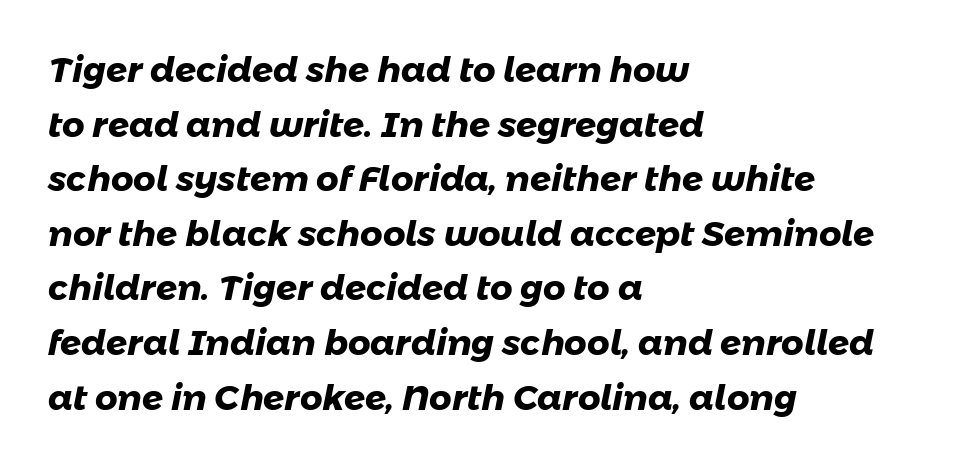
{"serif": "no", "bold": "yes", "weight": "heavy", "width": "normal", "stroke_contrast": "low", "x_height": "medium", "monospaced": "no", "underline": "no", "align": "left", "line_spacing": "normal", "line_spacing_ratio": 1.56, "letter_spacing": "normal", "letter_spacing_em": 0.0, "glyph_px": 35}
